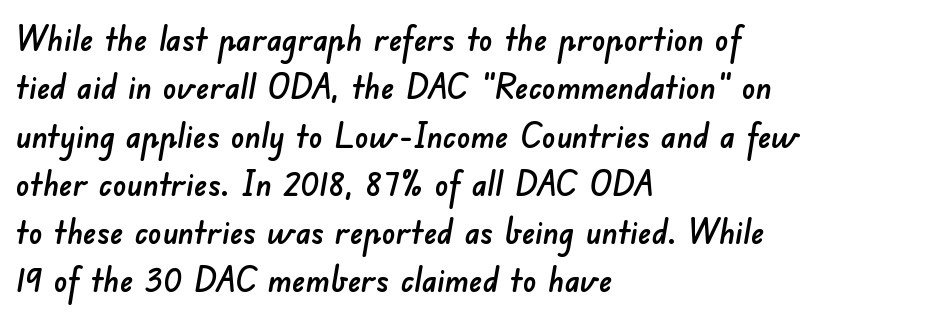
Does the type have serifs? No, each stem ends abruptly. The letters advance in unequal steps, a hallmark of proportional type. The typesetter chose a ragged-right arrangement here. Here the glyphs are tracked normally, forming tight word shapes. The words here are not underlined.
